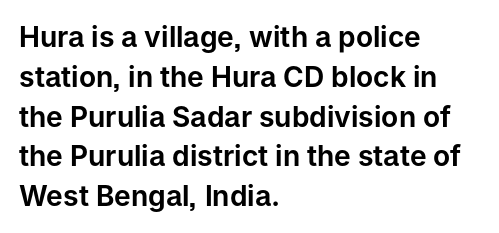
The image shows 28 px sans-serif type, upright; set left-aligned, normal line spacing (1.42x), normal letter spacing, not underlined; low stroke contrast and a medium x-height.
